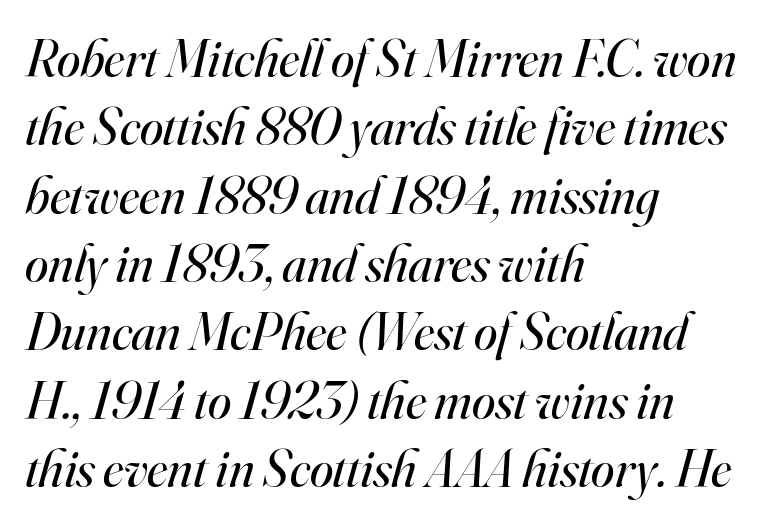
Q: Is the text bold? A: No.
Q: Is the text italic (slanted)? A: Yes, it leans right by about 16 degrees.
Q: Is the typeface a serif or a sans-serif typeface? A: Serif.
Q: Is the text underlined? A: No.
Q: How is the paragraph aligned? A: Left-aligned.
Q: Is the spacing between letters normal or unusually wide? A: Normal.
Q: Is the spacing between lines tight, normal or loose? A: Normal.
Q: Width (condensed, normal, or wide)? A: Normal.
Q: Stroke contrast? A: High.
Q: x-height? A: Small.
Q: Monospaced? A: No.
